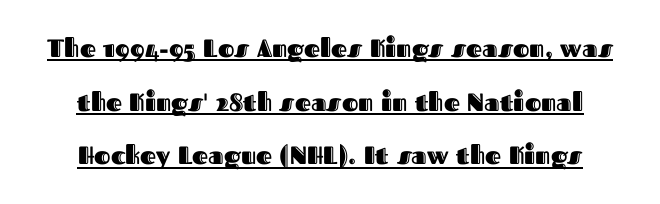
The compositor balanced each line on the midline. The line texture is even and compact thanks to regular tracking. Airy leading. The face used here appears with an underline applied. Designer's note — italics off, roman on.
